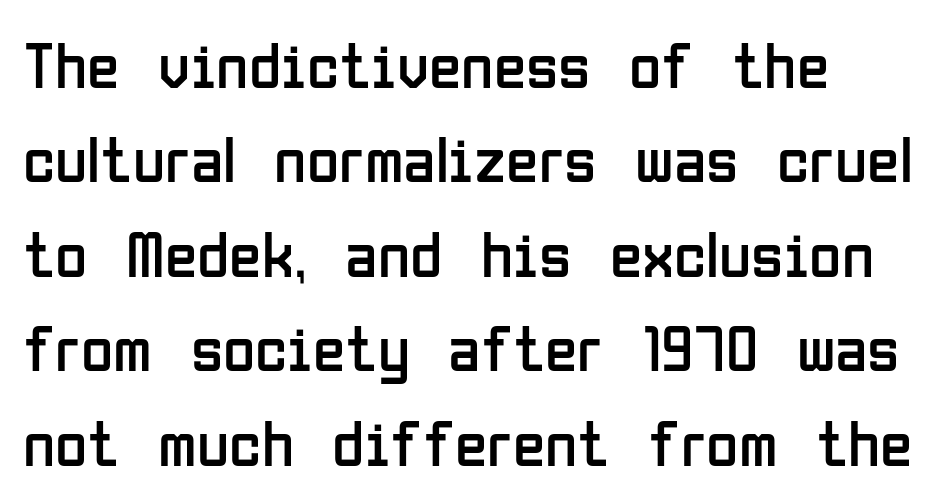
The image shows 66 px regular-weight, condensed sans-serif type, upright; set normal line spacing (1.43x), normal letter spacing, not underlined; low stroke contrast and a medium x-height.
